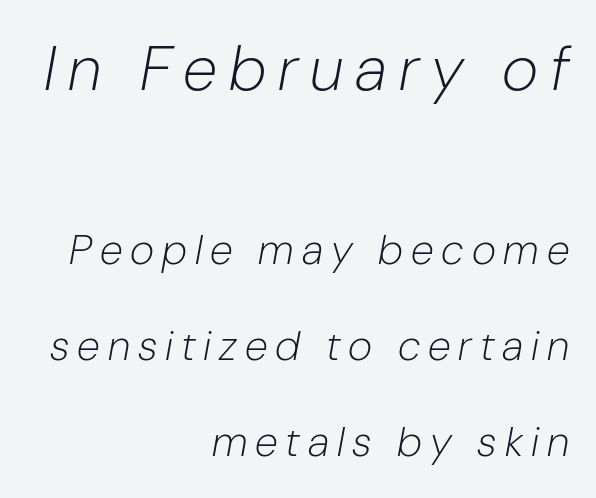
The image shows 63 px light type, italic (leaning right); set right-aligned, loose line spacing (2.29x), not underlined; the first (top) block is 1.5x larger; low stroke contrast and a medium x-height.
